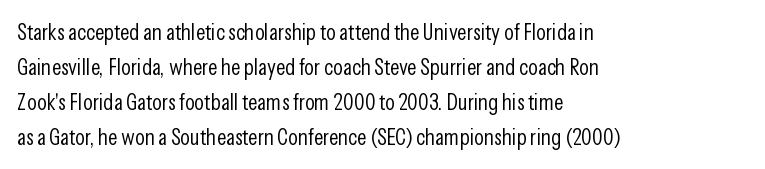
Weight: not bold — regular or lighter. The typesetter chose a ragged-right arrangement here. Each new line begins a customary step beneath the previous one. You could call the tracking neutral — neither tight nor loose. Only glyphs here, with clear space below each row. You can tell it's not italic because the verticals are truly vertical.
